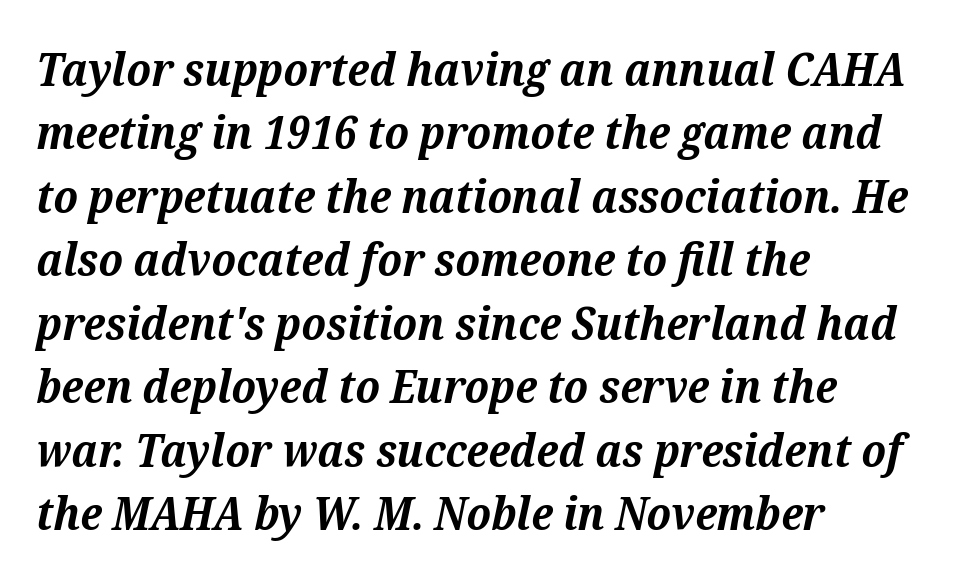
The image shows 46 px bold serif type, italic (leaning right); set left-aligned, normal line spacing (1.38x), normal letter spacing, not underlined; medium stroke contrast and a medium x-height.
